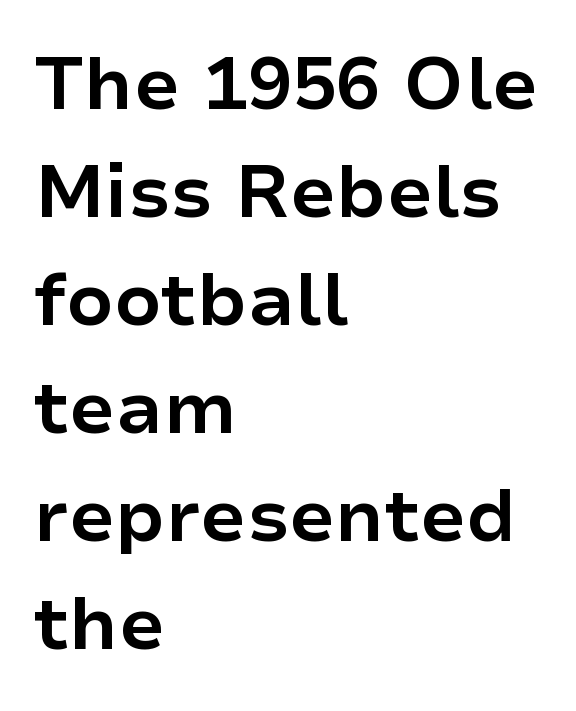
The image shows 74 px bold sans-serif type, upright; set left-aligned, normal line spacing (1.46x), normal letter spacing, not underlined; low stroke contrast and a medium x-height.
